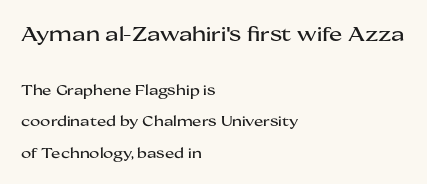
The image shows 20 px text type, upright; set left-aligned, loose line spacing (2.22x), normal letter spacing, not underlined; the first (top) block is 1.43x larger.
